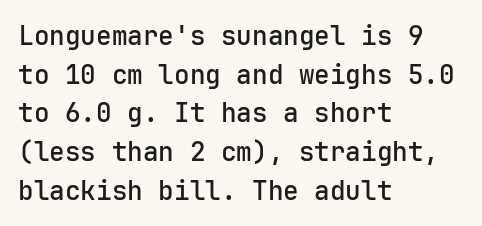
{"italic": "no", "bold": "semi", "underline": "no", "align": "left", "line_spacing": "normal", "line_spacing_ratio": 1.49, "letter_spacing": "normal", "letter_spacing_em": 0.0, "glyph_px": 26}
